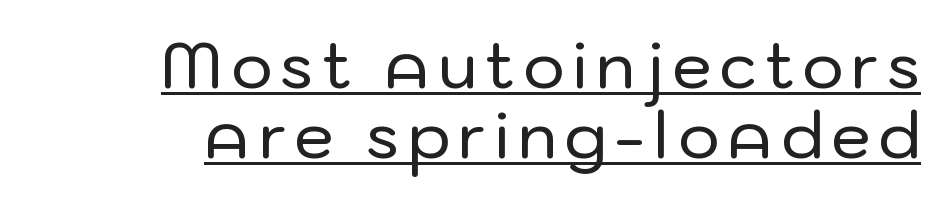
Q: Is the text italic (slanted)? A: No, it is upright.
Q: Is the typeface a serif or a sans-serif typeface? A: Sans-serif.
Q: Is the text underlined? A: Yes.
Q: How is the paragraph aligned? A: Right-aligned.
Q: Is the spacing between lines tight, normal or loose? A: Tight.
Q: Width (condensed, normal, or wide)? A: Normal.
Q: Stroke contrast? A: Low.
Q: x-height? A: Medium.
Q: Monospaced? A: No.
